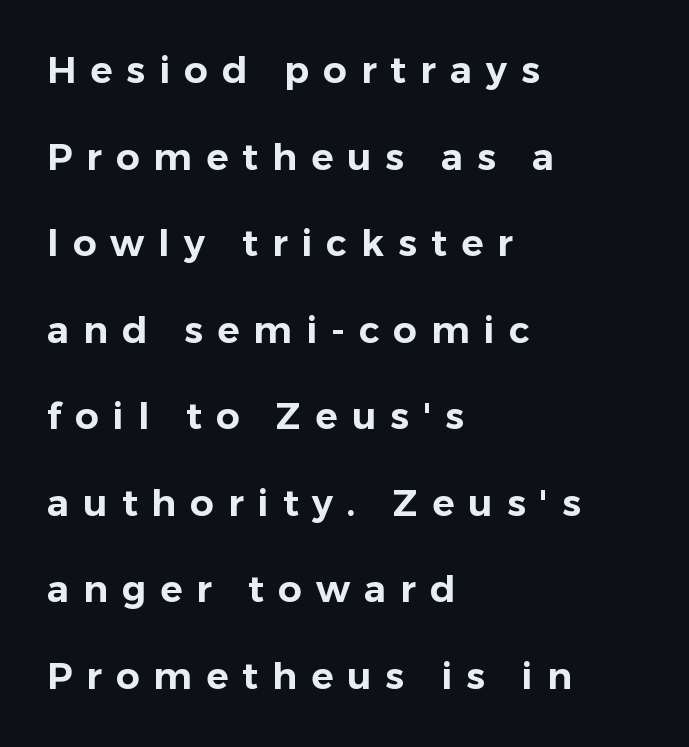
The rag falls on the right side of this text block. Regarding leading, the lines here are spaced well apart. In terms of posture, this sample is upright. Each letter keeps its own natural width here, so spacing adapts to shape.
